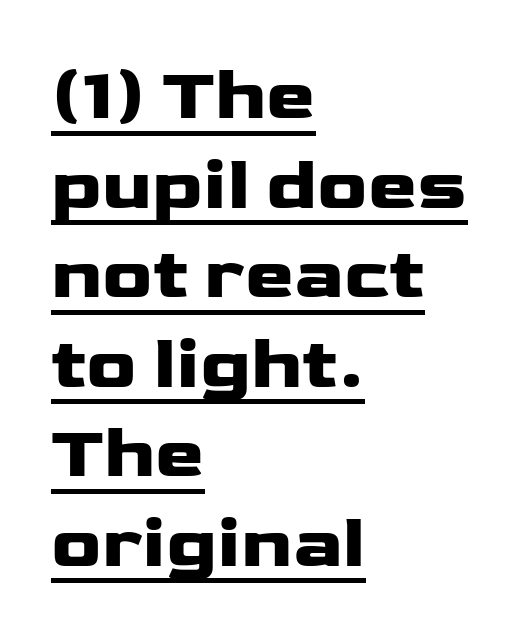
{"serif": "no", "italic": "no", "bold": "yes", "weight": "heavy", "width": "wide", "stroke_contrast": "low", "x_height": "medium", "monospaced": "no", "underline": "yes", "align": "left", "line_spacing_ratio": 1.21, "letter_spacing": "normal", "letter_spacing_em": 0.0, "glyph_px": 74}
